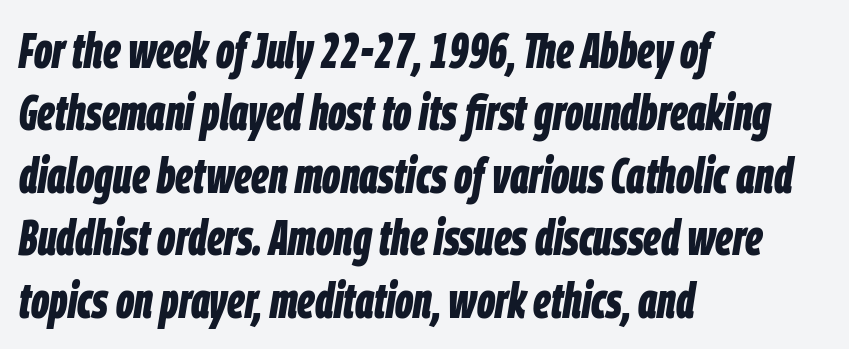
You'd pick this weight for a headline — it's a proper bold. If you measured baseline to baseline, you'd find a middling distance. The lettering tilts uniformly, giving the passage an italic look. Looks like regular typesetting: each glyph gets only the width it needs. The line texture is even and compact thanks to regular tracking.
